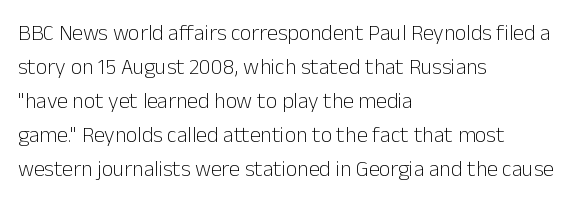
{"italic": "no", "bold": "no", "underline": "no", "align": "left", "line_spacing": "normal", "line_spacing_ratio": 1.54, "letter_spacing": "normal", "letter_spacing_em": 0.0, "glyph_px": 22}
